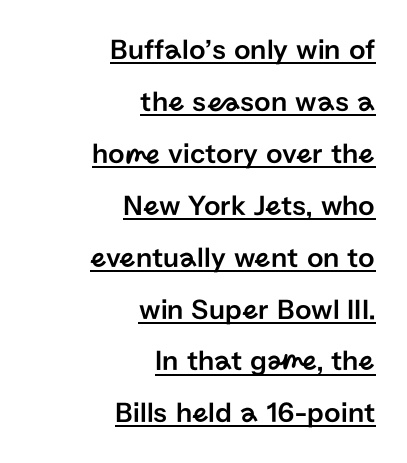
The image shows 29 px sans-serif type, upright; set right-aligned, line spacing 1.79x, normal letter spacing, underlined; low stroke contrast and a medium x-height.
